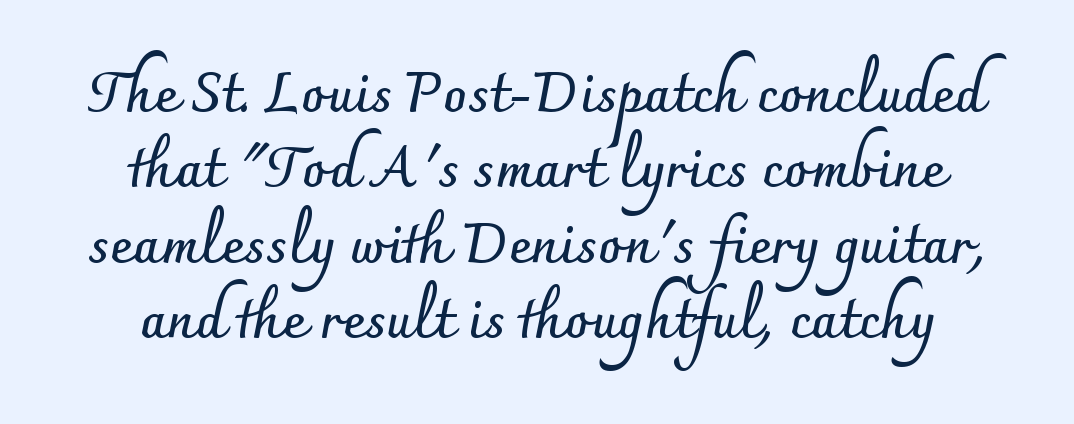
The paragraph has two soft edges and a firm central axis. The sample has been set heavy, in full bold. One glance says typical: line gaps are just what's usual. Only glyphs here, with clear space below each row. Is this a fixed-width face? No — the glyphs have proportional, varying widths.
